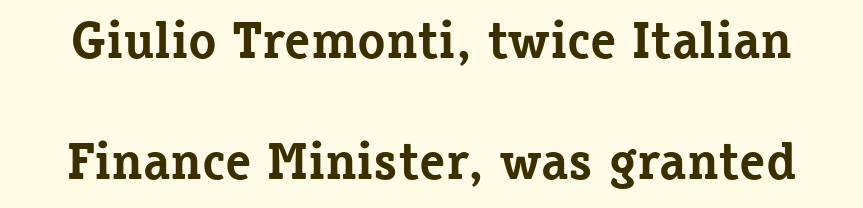
Q: Is the text bold? A: Yes.
Q: Is the text italic (slanted)? A: No, it is upright.
Q: Is the typeface a serif or a sans-serif typeface? A: Serif.
Q: Is the text underlined? A: No.
Q: Is the spacing between letters normal or unusually wide? A: Normal.
Q: Is the spacing between lines tight, normal or loose? A: Loose.
Q: Width (condensed, normal, or wide)? A: Normal.
Q: Stroke contrast? A: Low.
Q: x-height? A: Medium.
Q: Monospaced? A: No.
